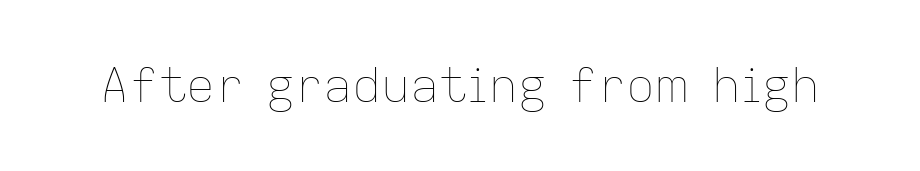
Inter-character spacing is left at the font's built-in metrics. Descenders are the only things crossing below the line. Every stem runs plumb, perpendicular to the baseline. The font sits on the lighter half of the weight spectrum, regular included.
